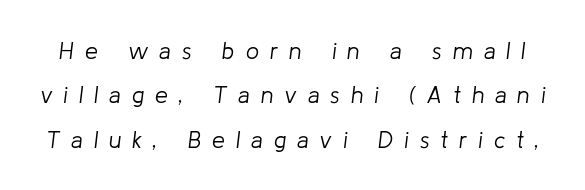
{"italic": "yes", "lean": "right", "slant_degrees": 8, "bold": "no", "underline": "no", "line_spacing": "loose", "line_spacing_ratio": 1.93, "letter_spacing": "wide", "letter_spacing_em": 0.48, "glyph_px": 23}
